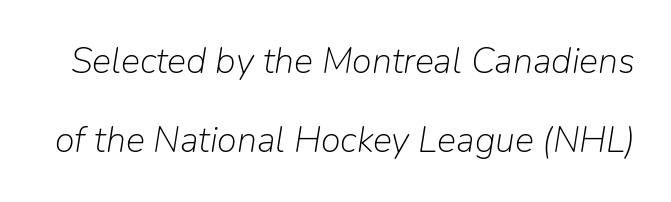
The image shows 36 px light type, italic (leaning right); set loose line spacing (2.2x), normal letter spacing, not underlined; low stroke contrast and a medium x-height.
